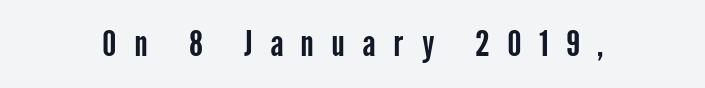
The image shows 35 px condensed sans-serif type, upright; set unusually wide letter spacing (+0.5 em), not underlined; low stroke contrast and a medium x-height.
